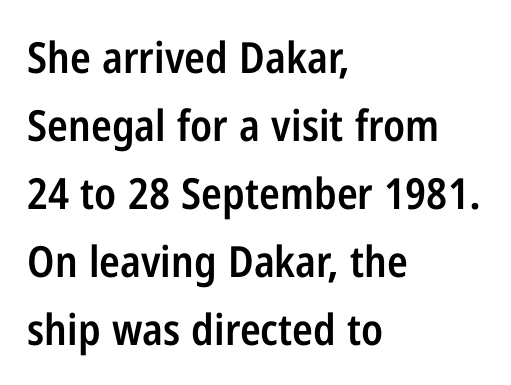
{"serif": "no", "italic": "no", "bold": "semi", "weight": "semibold", "width": "condensed", "stroke_contrast": "low", "x_height": "medium", "monospaced": "no", "underline": "no", "align": "left", "line_spacing": "normal", "line_spacing_ratio": 1.58, "letter_spacing": "normal", "letter_spacing_em": 0.0, "glyph_px": 43}
